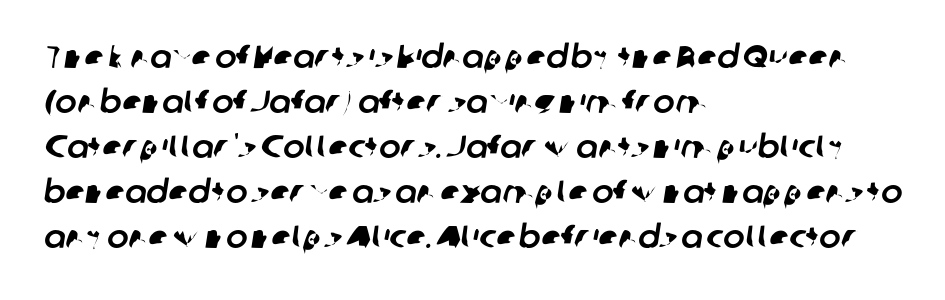
Students, observe: this is what conventionally led text looks like. The face used here is proportionally spaced, like ordinary book or web type. Glyph-to-glyph distance matches everyday printed text. These lines are set flush left with a ragged right edge. This sample uses a sans-serif face.
